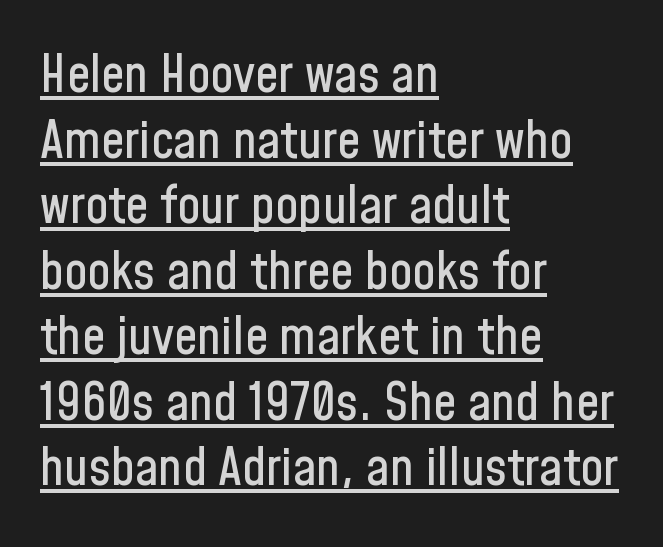
The image shows 52 px condensed sans-serif type, upright; set left-aligned, normal line spacing (1.26x), normal letter spacing, underlined; low stroke contrast and a medium x-height.
